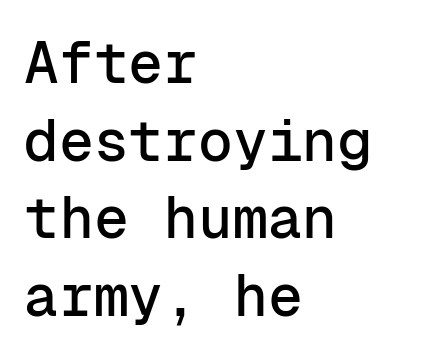
The image shows 58 px sans-serif type, upright, monospaced; set left-aligned, normal line spacing (1.34x), normal letter spacing, not underlined; low stroke contrast and a medium x-height.
